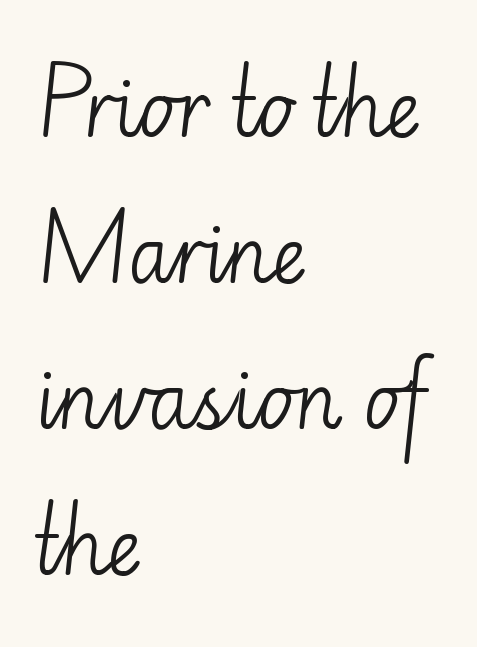
Q: Is the text bold? A: No.
Q: Is the text italic (slanted)? A: Yes.
Q: Is the typeface a serif or a sans-serif typeface? A: Sans-serif.
Q: Is the text underlined? A: No.
Q: How is the paragraph aligned? A: Left-aligned.
Q: Is the spacing between letters normal or unusually wide? A: Normal.
Q: Is the spacing between lines tight, normal or loose? A: Loose.
Q: Width (condensed, normal, or wide)? A: Normal.
Q: Stroke contrast? A: Low.
Q: x-height? A: Small.
Q: Monospaced? A: No.
